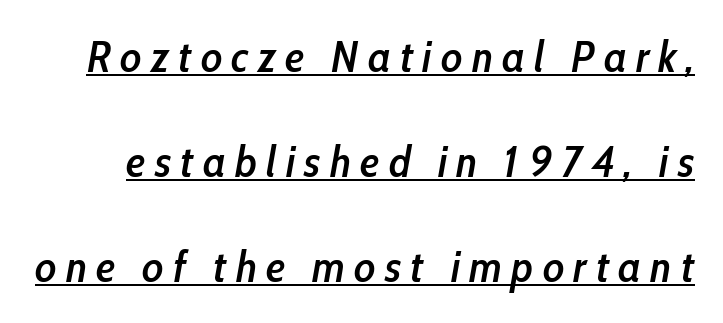
The image shows 44 px semibold, condensed type, italic (leaning right); set loose line spacing (2.39x), unusually wide letter spacing (+0.21 em), underlined; low stroke contrast and a medium x-height.
